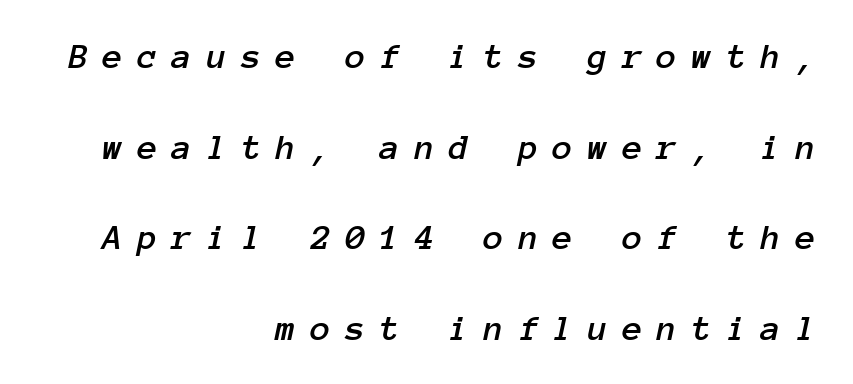
The face used here is monospaced, like something from a code editor. An italicized treatment has been applied to the whole sample. What stands out about the letter spacing? Its width — letters are far apart. This rendering uses right alignment, leaving the left contour irregular. The gap between lines stays unmarked. These lines stand farther apart than default settings would place them.
